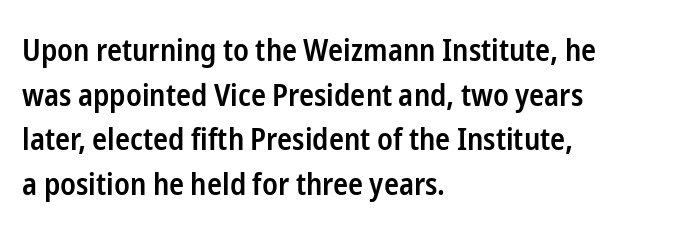
Descenders hang freely into open space. Regarding serifs, this sample does without them. No italicization has been applied; the sample stays upright. Do the characters align in a grid? No, the font is proportional.
